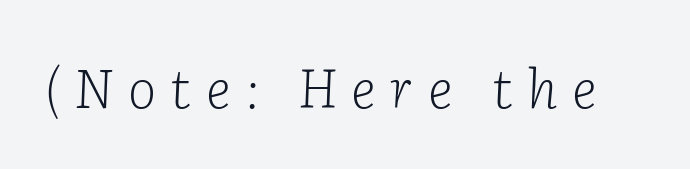
Q: Is the text bold? A: No.
Q: Is the text italic (slanted)? A: Yes, it leans right by about 2 degrees.
Q: Is the typeface a serif or a sans-serif typeface? A: Serif.
Q: Is the text underlined? A: No.
Q: Is the spacing between letters normal or unusually wide? A: Unusually wide.
Q: Width (condensed, normal, or wide)? A: Normal.
Q: Stroke contrast? A: Low.
Q: x-height? A: Medium.
Q: Monospaced? A: No.
